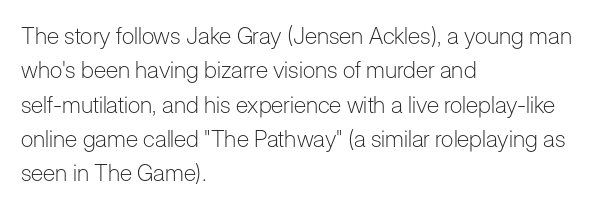
The image shows 23 px text type, upright; set left-aligned, normal line spacing (1.49x), normal letter spacing, not underlined.
